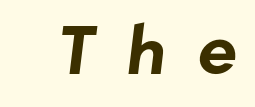
{"serif": "no", "bold": "yes", "weight": "bold", "width": "normal", "stroke_contrast": "low", "x_height": "medium", "monospaced": "no", "underline": "no", "letter_spacing": "wide", "letter_spacing_em": 0.49, "glyph_px": 66}
